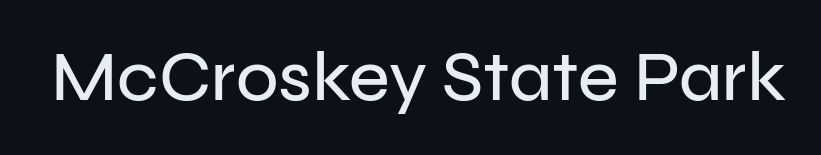
The image shows 70 px sans-serif type, upright; set normal letter spacing, not underlined; low stroke contrast and a medium x-height.
